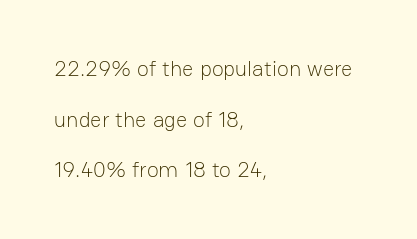
Widely set lines give the paragraph a tall, airy silhouette. Words float on clear page, feet unadorned. This is roman type, the default non-slanted kind. The passage shown is not bold in any degree.
